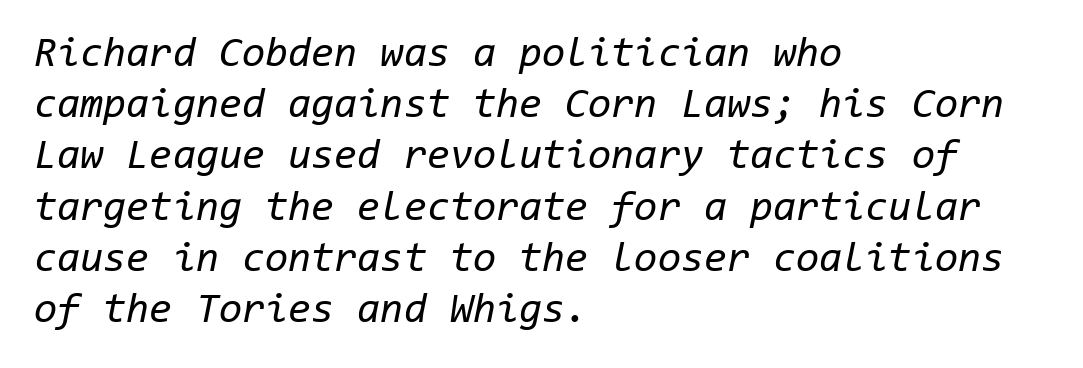
Leftover space on each line is placed entirely after the last word. Vertical stems look standard width or narrower in stroke. A typesetter would call this monospace, since all characters share one set width. The lettering tilts uniformly, giving the passage an italic look. Underlining? Definitely not there. Observe the ordinary spacing: letters are neighbours, not strangers.
